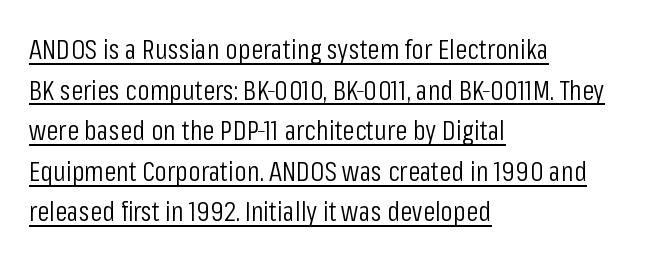
{"serif": "no", "italic": "no", "bold": "no", "weight": "light", "width": "condensed", "stroke_contrast": "low", "x_height": "medium", "monospaced": "no", "underline": "yes", "align": "left", "line_spacing": "normal", "line_spacing_ratio": 1.45, "letter_spacing": "normal", "letter_spacing_em": 0.0, "glyph_px": 28}
